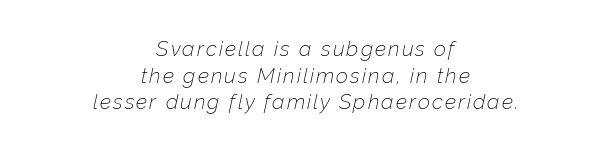
Where is the straight margin? There isn't one; the lines are centered. Underline: absent. How would I describe the line gaps? Plain and ordinary. The glyphs look as if they've been sheared to an angle. Think standard paragraph weight, or any step lighter than that.
